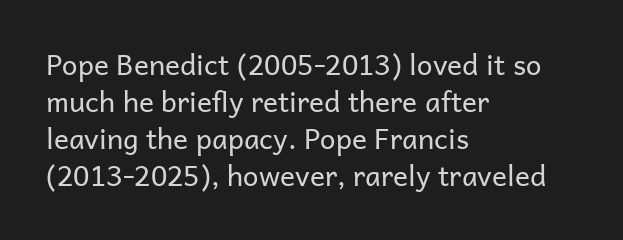
Q: Is the text bold? A: No.
Q: Is the text italic (slanted)? A: No, it is upright.
Q: Is the typeface a serif or a sans-serif typeface? A: Sans-serif.
Q: Is the text underlined? A: No.
Q: How is the paragraph aligned? A: Left-aligned.
Q: Is the spacing between letters normal or unusually wide? A: Normal.
Q: Is the spacing between lines tight, normal or loose? A: Normal.
Q: Width (condensed, normal, or wide)? A: Normal.
Q: Stroke contrast? A: Low.
Q: x-height? A: Medium.
Q: Monospaced? A: No.
